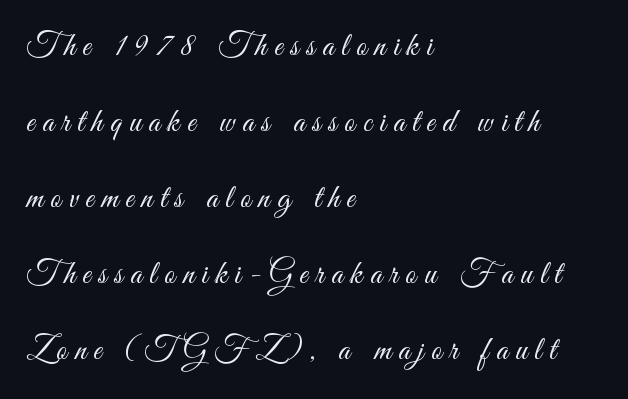
Think of a printed novel: that variable character pitch is what you see here. The string is rendered with underlining switched off. One-word summary of the alignment: left. Each stroke keeps to a modest, everyday thickness or less.
